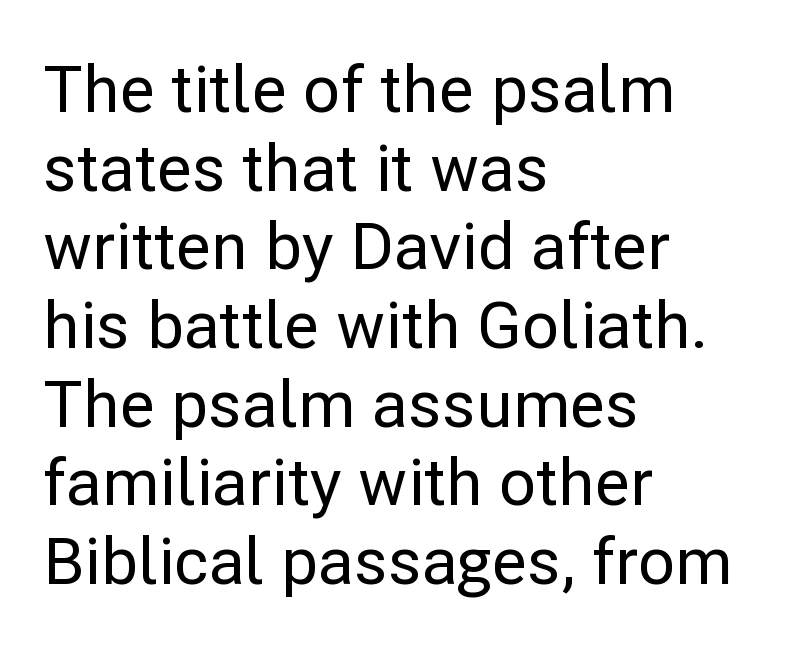
The image shows 65 px sans-serif type, upright; set left-aligned, line spacing 1.21x, normal letter spacing, not underlined; low stroke contrast and a medium x-height.
